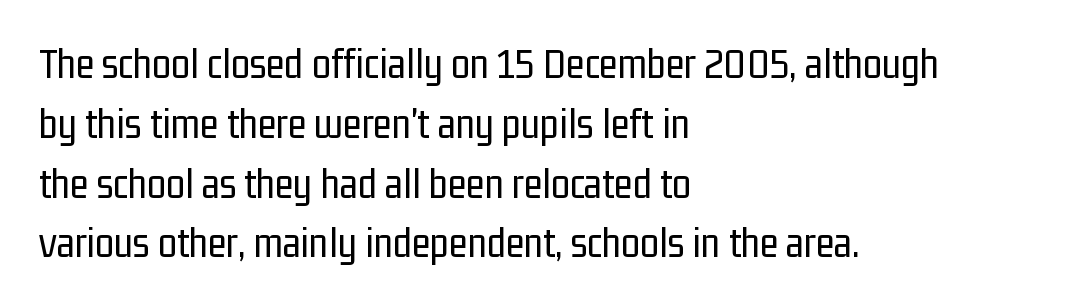
The image shows 43 px regular-weight, condensed sans-serif type, upright; set left-aligned, normal line spacing (1.39x), normal letter spacing, not underlined; low stroke contrast and a medium x-height.
